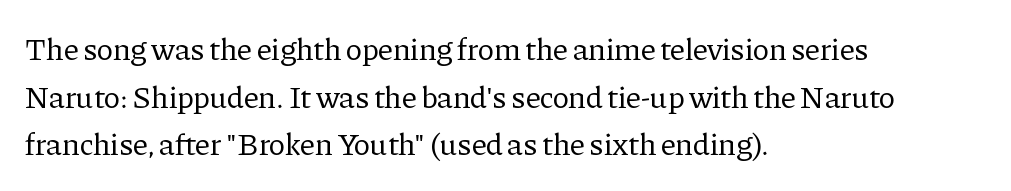
The image shows 31 px regular-weight serif type, upright; set left-aligned, normal line spacing (1.54x), normal letter spacing, not underlined; low stroke contrast and a medium x-height.
